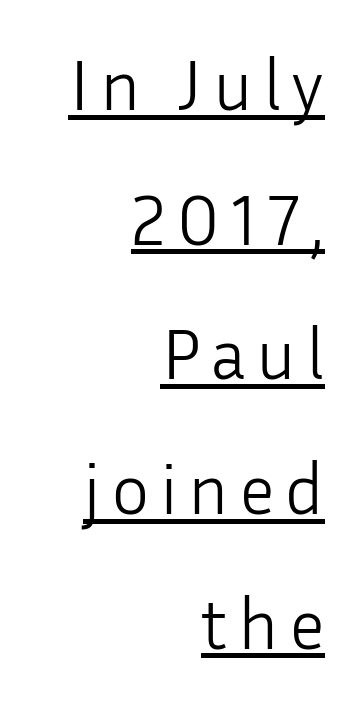
This is roman type, the default non-slanted kind. The face used here is proportionally spaced, like ordinary book or web type. Each letter's strokes conclude bluntly, with no projecting serifs. No extra ink here — the face is not bold. Short and long lines alike share a common ending point at right. The lettering is marked with a stroke running underneath it.
